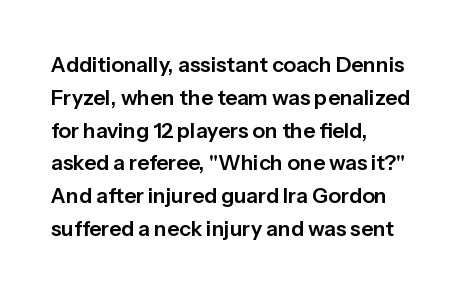
Q: Is the text italic (slanted)? A: No, it is upright.
Q: Is the text underlined? A: No.
Q: How is the paragraph aligned? A: Left-aligned.
Q: Is the spacing between letters normal or unusually wide? A: Normal.
Q: Is the spacing between lines tight, normal or loose? A: Normal.
